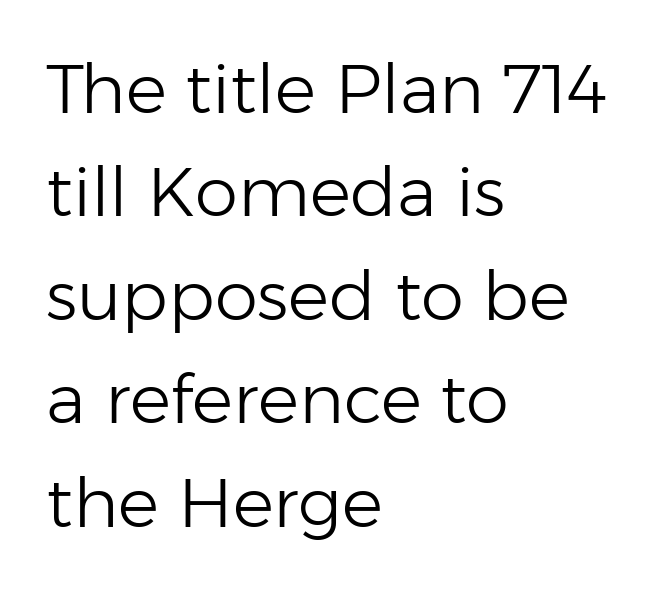
{"serif": "no", "italic": "no", "bold": "no", "weight": "light", "width": "normal", "stroke_contrast": "low", "x_height": "medium", "monospaced": "no", "underline": "no", "align": "left", "line_spacing": "normal", "line_spacing_ratio": 1.5, "letter_spacing": "normal", "letter_spacing_em": 0.0, "glyph_px": 69}
